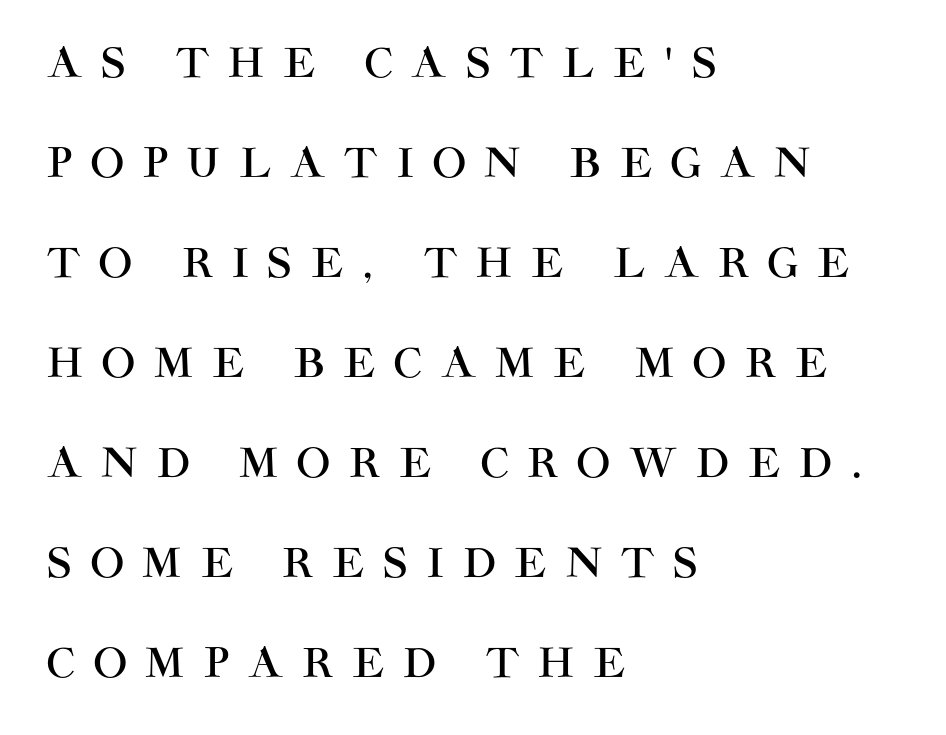
The image shows 40 px sans-serif type, upright; set left-aligned, loose line spacing (2.5x), unusually wide letter spacing (+0.48 em), not underlined; high stroke contrast and a large x-height.
